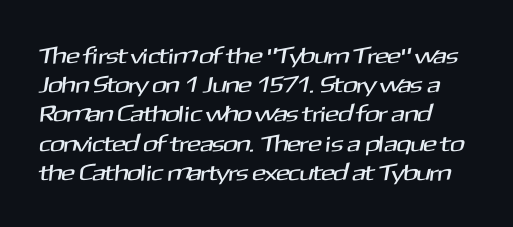
The image shows 23 px text type; set normal line spacing (1.27x), normal letter spacing, not underlined.
